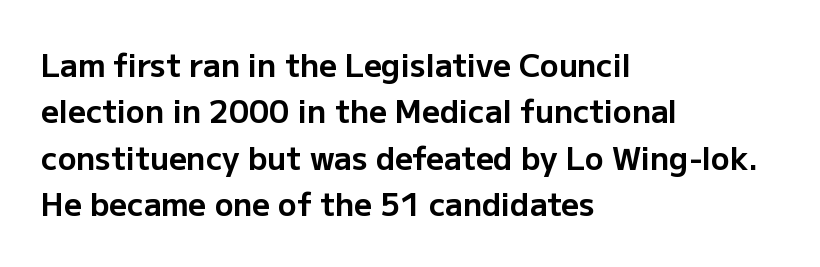
The image shows 31 px bold sans-serif type, upright; set left-aligned, normal line spacing (1.5x), normal letter spacing, not underlined; low stroke contrast and a medium x-height.
